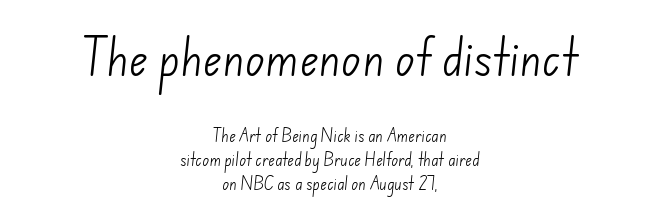
Note: no serifs on the glyphs. Students, observe: this is what conventionally led text looks like. Underlining? Definitely not there. Weight: not bold — regular or lighter.
